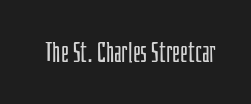
Q: Is the text bold? A: No.
Q: Is the text italic (slanted)? A: No, it is upright.
Q: Is the typeface a serif or a sans-serif typeface? A: Sans-serif.
Q: Is the text underlined? A: No.
Q: Is the spacing between letters normal or unusually wide? A: Normal.
Q: Width (condensed, normal, or wide)? A: Condensed.
Q: Stroke contrast? A: Low.
Q: x-height? A: Large.
Q: Monospaced? A: No.
